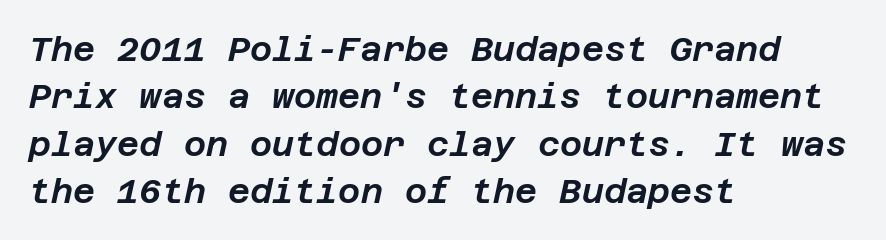
{"italic": "yes", "lean": "right", "slant_degrees": 12, "width": "normal", "stroke_contrast": "low", "x_height": "large", "underline": "no", "align": "left", "line_spacing": "normal", "line_spacing_ratio": 1.39, "letter_spacing": "normal", "letter_spacing_em": 0.0, "glyph_px": 34}
